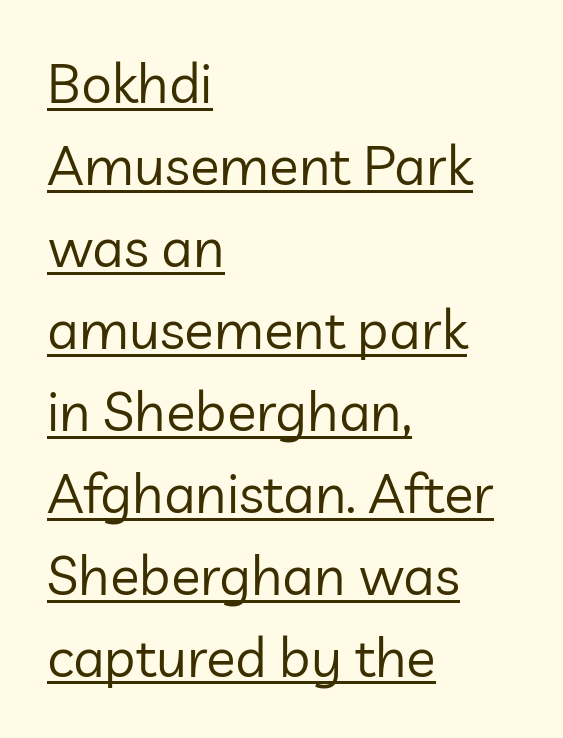
A baseline rule has been typeset under these characters. The typeface has the unassuming heft of standard copy or less. Type style note: lacks serifs. Letter spacing: default. Varying glyph widths throughout — classic text-font behaviour.
